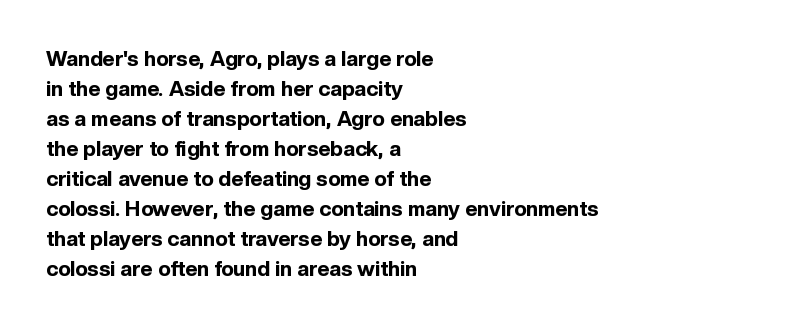
{"italic": "no", "bold": "yes", "underline": "no", "align": "left", "line_spacing": "normal", "line_spacing_ratio": 1.43, "letter_spacing": "normal", "letter_spacing_em": 0.0, "glyph_px": 21}
